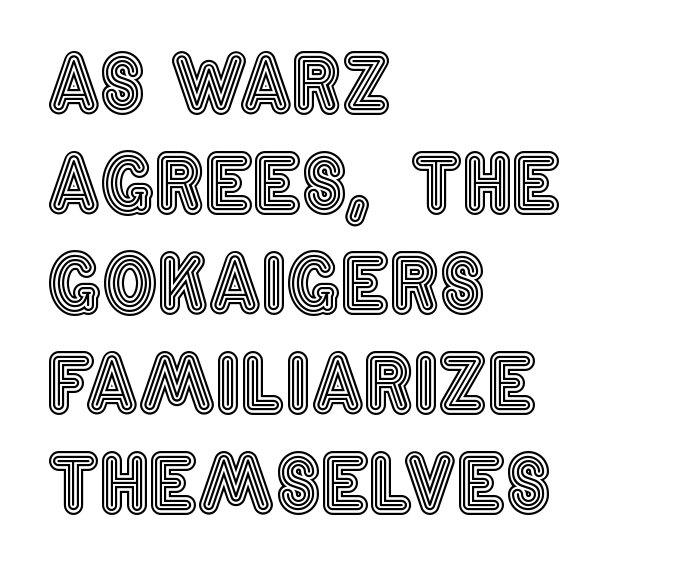
{"italic": "no", "width": "condensed", "x_height": "large", "monospaced": "no", "underline": "no", "align": "left", "line_spacing": "normal", "line_spacing_ratio": 1.3, "letter_spacing": "normal", "letter_spacing_em": 0.0, "glyph_px": 77}
